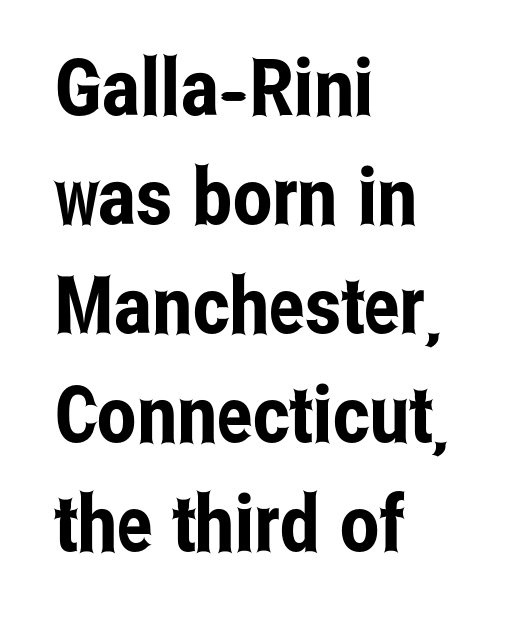
Q: Is the text italic (slanted)? A: No, it is upright.
Q: Is the typeface a serif or a sans-serif typeface? A: Sans-serif.
Q: Is the text underlined? A: No.
Q: How is the paragraph aligned? A: Left-aligned.
Q: Is the spacing between letters normal or unusually wide? A: Normal.
Q: Is the spacing between lines tight, normal or loose? A: Normal.
Q: Width (condensed, normal, or wide)? A: Condensed.
Q: Stroke contrast? A: Low.
Q: x-height? A: Medium.
Q: Monospaced? A: No.
